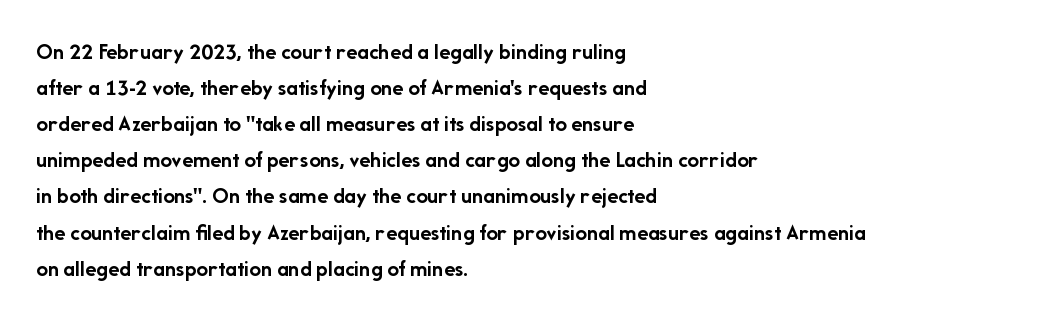
Q: Is the text bold? A: Yes.
Q: Is the text italic (slanted)? A: No, it is upright.
Q: Is the text underlined? A: No.
Q: How is the paragraph aligned? A: Left-aligned.
Q: Is the spacing between letters normal or unusually wide? A: Normal.
Q: Is the spacing between lines tight, normal or loose? A: Normal.
